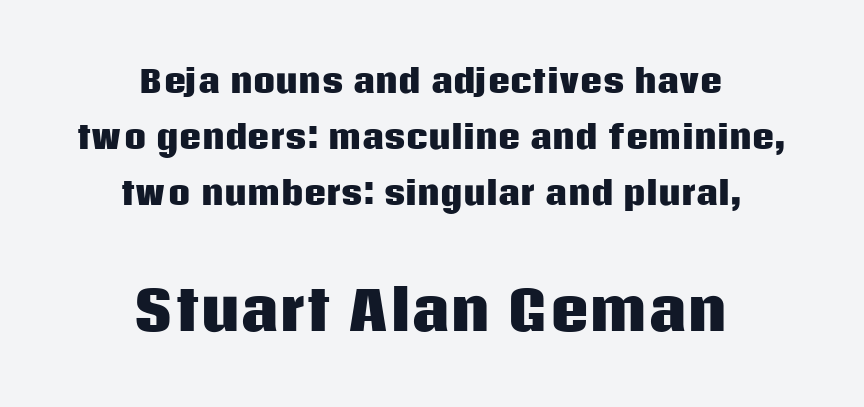
Are there feet on the stems? There aren't — it's a sans. Spacing between characters is what you'd get straight out of the box. The rag falls on both sides of this text block equally. The face used here appears at its bigger size in the lower chunk. Characters remain perfectly vertical along every line. Do the characters align in a grid? No, the font is proportional.
